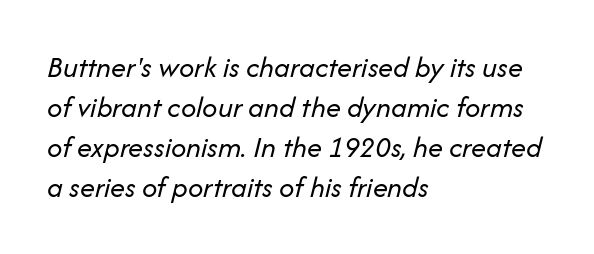
Q: Is the text bold? A: No.
Q: Is the text italic (slanted)? A: Yes, it leans right by about 14 degrees.
Q: Is the text underlined? A: No.
Q: How is the paragraph aligned? A: Left-aligned.
Q: Is the spacing between letters normal or unusually wide? A: Normal.
Q: Is the spacing between lines tight, normal or loose? A: Normal.
Q: Width (condensed, normal, or wide)? A: Normal.
Q: Stroke contrast? A: Low.
Q: x-height? A: Medium.
Q: Monospaced? A: No.
